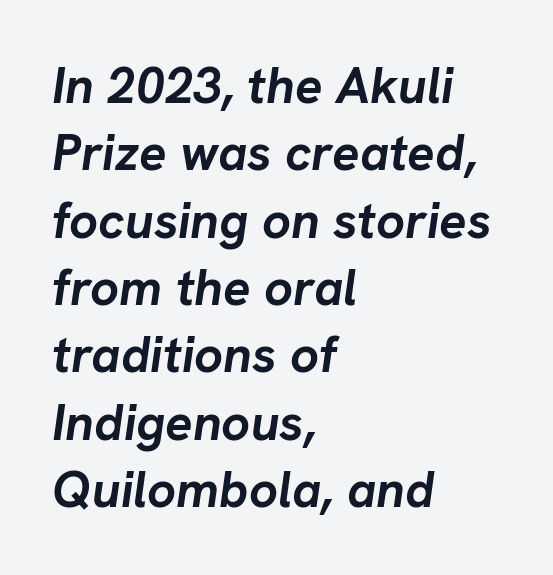
The image shows 51 px semibold type, italic (leaning right); set left-aligned, normal line spacing (1.32x), normal letter spacing, not underlined; low stroke contrast and a medium x-height.
